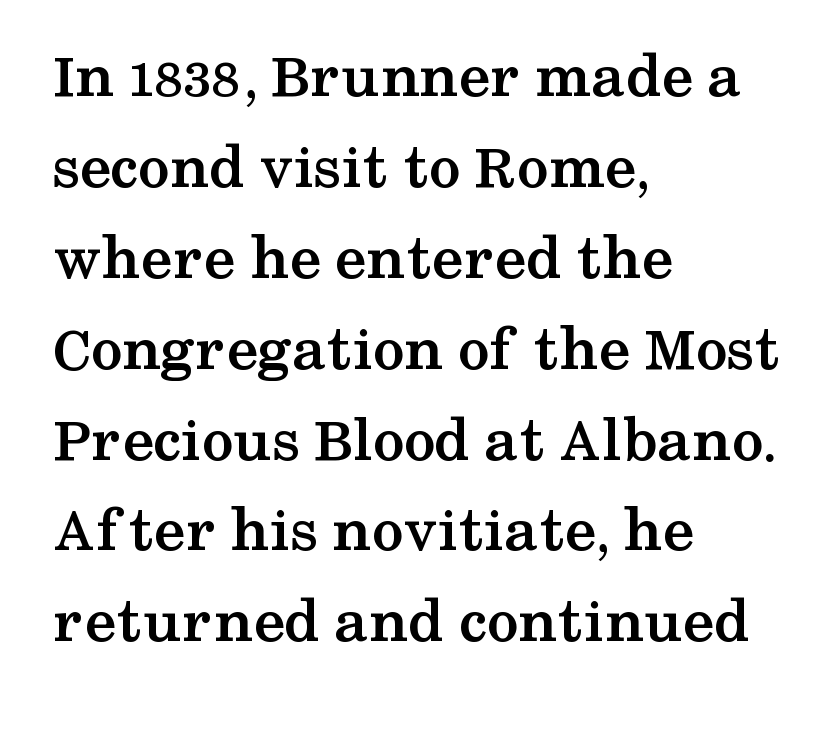
Q: Is the text bold? A: Yes.
Q: Is the text italic (slanted)? A: No, it is upright.
Q: Is the typeface a serif or a sans-serif typeface? A: Serif.
Q: Is the text underlined? A: No.
Q: How is the paragraph aligned? A: Left-aligned.
Q: Is the spacing between letters normal or unusually wide? A: Normal.
Q: Is the spacing between lines tight, normal or loose? A: Normal.
Q: Width (condensed, normal, or wide)? A: Wide.
Q: Stroke contrast? A: Medium.
Q: x-height? A: Medium.
Q: Monospaced? A: No.
